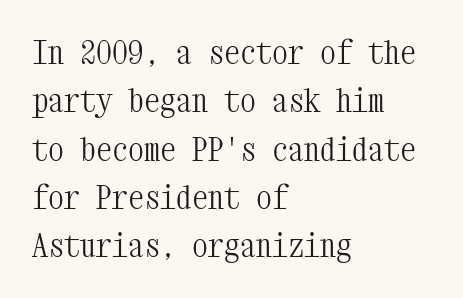
The image shows 32 px light, condensed serif type, upright, monospaced; set left-aligned, normal line spacing (1.51x), normal letter spacing, not underlined; medium stroke contrast and a medium x-height.
